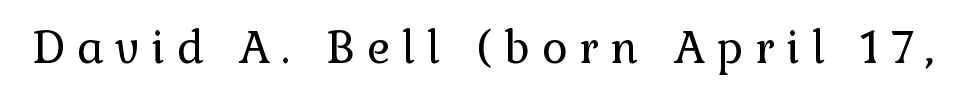
This rendering widens character spacing well past its baseline value. The space directly below the letters is spotless. The font is comparable to plain body text, perhaps lighter. When letters stand straight like this, we call the style roman or upright. Is this a sans? No — the strokes have serifs. A typesetter would call this proportional, since set widths differ per character.
